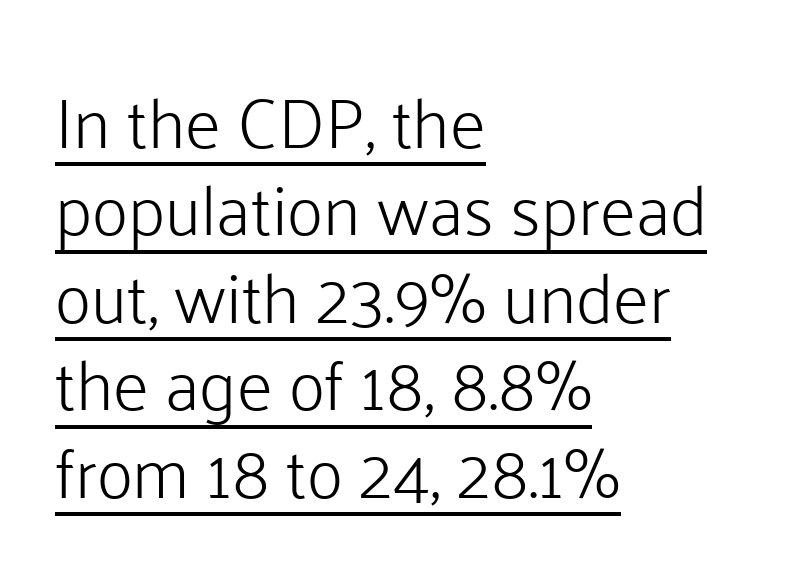
{"serif": "no", "italic": "no", "bold": "no", "weight": "light", "width": "normal", "stroke_contrast": "low", "x_height": "medium", "monospaced": "no", "underline": "yes", "align": "left", "line_spacing": "normal", "line_spacing_ratio": 1.25, "letter_spacing": "normal", "letter_spacing_em": 0.0, "glyph_px": 70}
